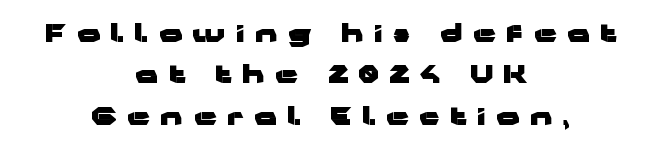
{"italic": "no", "bold": "yes", "underline": "no", "align": "center", "line_spacing": "normal", "line_spacing_ratio": 1.66, "letter_spacing": "wide", "letter_spacing_em": 0.43, "glyph_px": 25}
